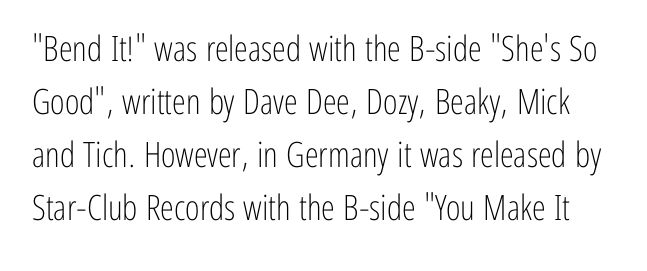
The letters sit at their default tracking, neither squeezed nor spread. Note the varied advance widths — an 'i' is clearly narrower than an 'm'. The typography opts for an upright posture over an oblique one. The font sits on the lighter half of the weight spectrum, regular included.
